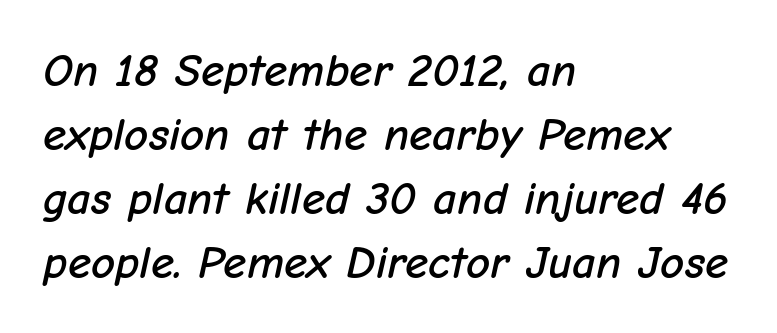
The image shows 47 px text type, italic (leaning right); set left-aligned, normal line spacing (1.36x), normal letter spacing, not underlined; low stroke contrast and a medium x-height.
